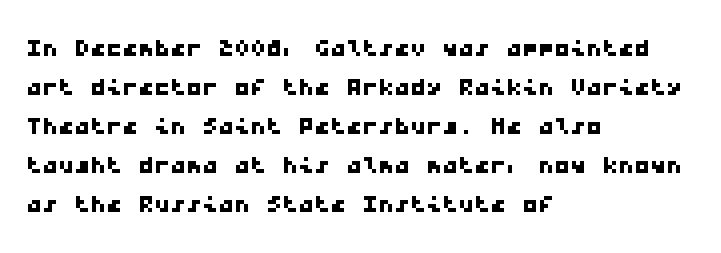
{"serif": "no", "width": "wide", "stroke_contrast": "low", "x_height": "medium", "monospaced": "yes", "underline": "no", "align": "left", "line_spacing_ratio": 1.22, "letter_spacing": "normal", "letter_spacing_em": 0.0, "glyph_px": 32}
